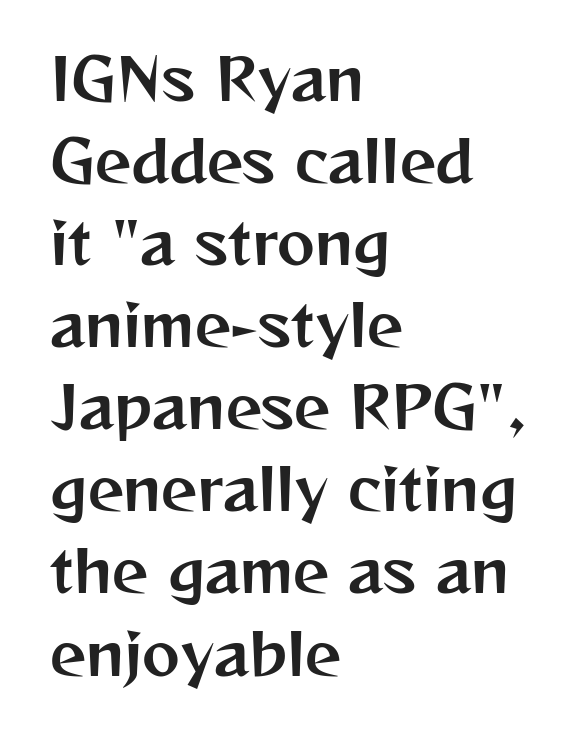
{"serif": "no", "italic": "no", "width": "normal", "stroke_contrast": "medium", "x_height": "medium", "monospaced": "no", "underline": "no", "align": "left", "line_spacing": "normal", "line_spacing_ratio": 1.44, "letter_spacing": "normal", "letter_spacing_em": 0.0, "glyph_px": 57}
